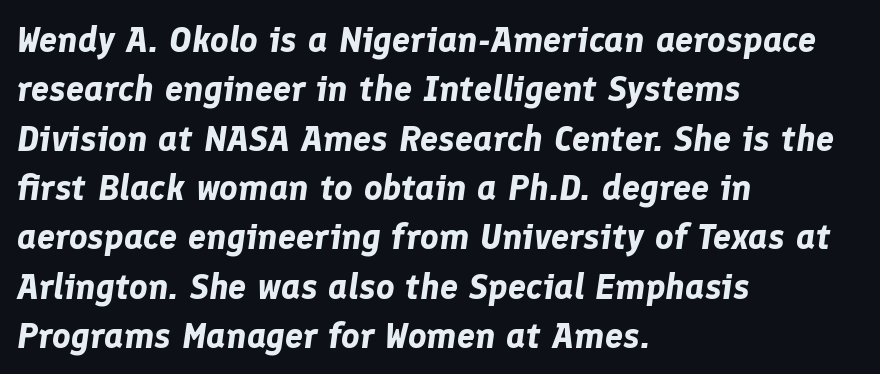
{"italic": "yes", "lean": "right", "slant_degrees": 8, "bold": "yes", "weight": "bold", "width": "normal", "stroke_contrast": "low", "x_height": "medium", "monospaced": "no", "underline": "no", "align": "left", "line_spacing": "normal", "line_spacing_ratio": 1.37, "letter_spacing": "normal", "letter_spacing_em": 0.0, "glyph_px": 36}
